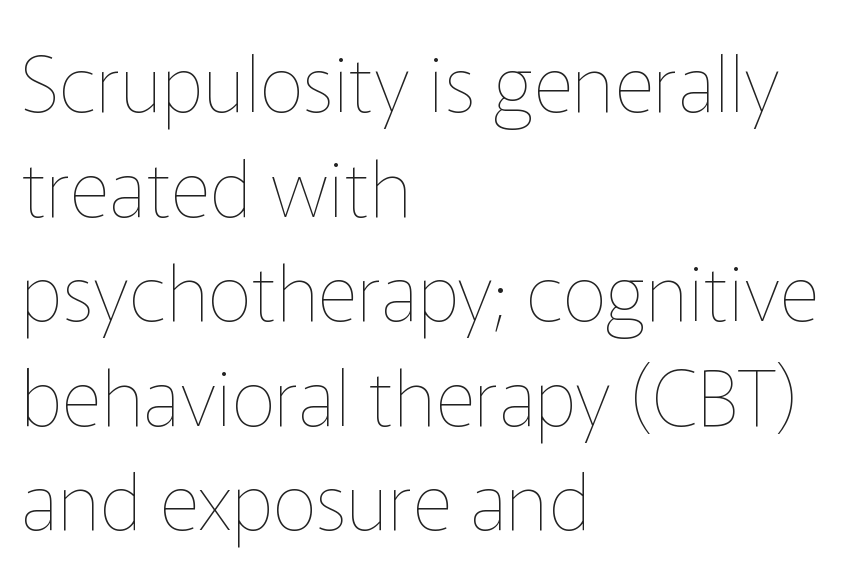
Q: Is the text bold? A: No.
Q: Is the text italic (slanted)? A: No, it is upright.
Q: Is the text underlined? A: No.
Q: How is the paragraph aligned? A: Left-aligned.
Q: Is the spacing between letters normal or unusually wide? A: Normal.
Q: Is the spacing between lines tight, normal or loose? A: Normal.
Q: Width (condensed, normal, or wide)? A: Normal.
Q: Stroke contrast? A: Low.
Q: x-height? A: Medium.
Q: Monospaced? A: No.
